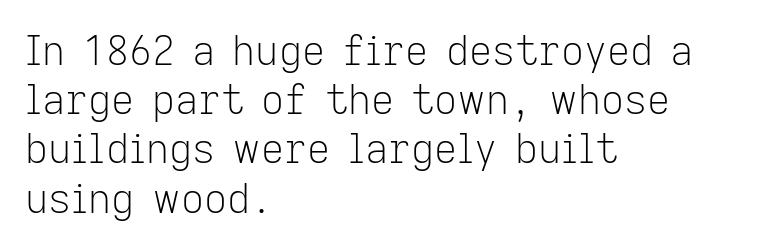
Q: Is the text bold? A: No.
Q: Is the text italic (slanted)? A: No, it is upright.
Q: Is the typeface a serif or a sans-serif typeface? A: Sans-serif.
Q: Is the text underlined? A: No.
Q: How is the paragraph aligned? A: Left-aligned.
Q: Is the spacing between letters normal or unusually wide? A: Normal.
Q: Width (condensed, normal, or wide)? A: Normal.
Q: Stroke contrast? A: Low.
Q: x-height? A: Medium.
Q: Monospaced? A: No.
